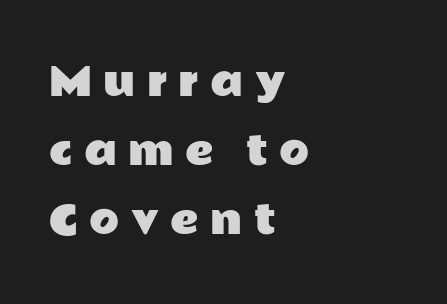
The image shows 39 px wide sans-serif type, upright; set left-aligned, line spacing 1.77x, unusually wide letter spacing (+0.29 em), not underlined; low stroke contrast and a medium x-height.
